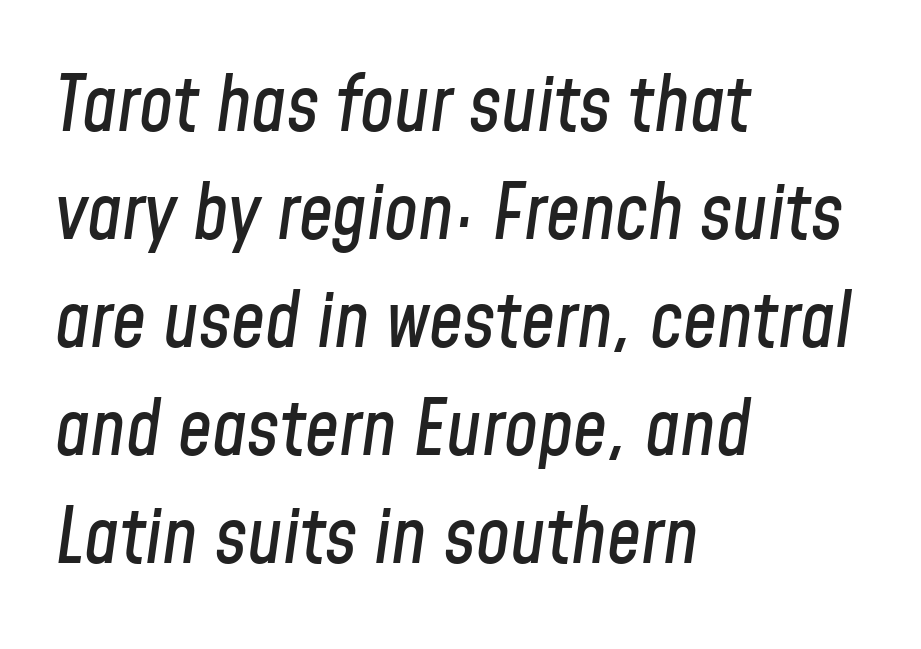
Q: Is the text italic (slanted)? A: Yes, it leans right by about 8 degrees.
Q: Is the text underlined? A: No.
Q: How is the paragraph aligned? A: Left-aligned.
Q: Is the spacing between letters normal or unusually wide? A: Normal.
Q: Is the spacing between lines tight, normal or loose? A: Normal.
Q: Width (condensed, normal, or wide)? A: Condensed.
Q: Stroke contrast? A: Low.
Q: x-height? A: Medium.
Q: Monospaced? A: No.
